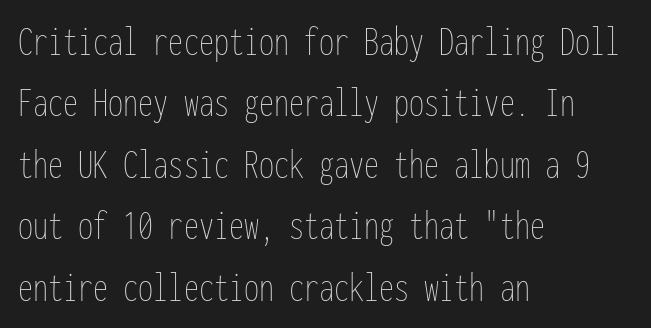
{"italic": "no", "bold": "no", "weight": "thin", "width": "condensed", "stroke_contrast": "low", "x_height": "medium", "monospaced": "yes", "underline": "no", "align": "left", "line_spacing": "normal", "line_spacing_ratio": 1.43, "letter_spacing": "normal", "letter_spacing_em": 0.0, "glyph_px": 43}
